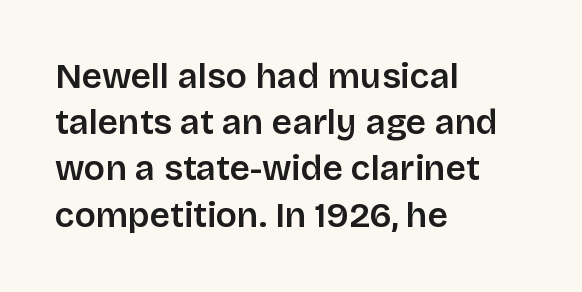
The image shows 35 px semibold sans-serif type, upright; set left-aligned, normal line spacing (1.32x), normal letter spacing, not underlined; low stroke contrast and a large x-height.
